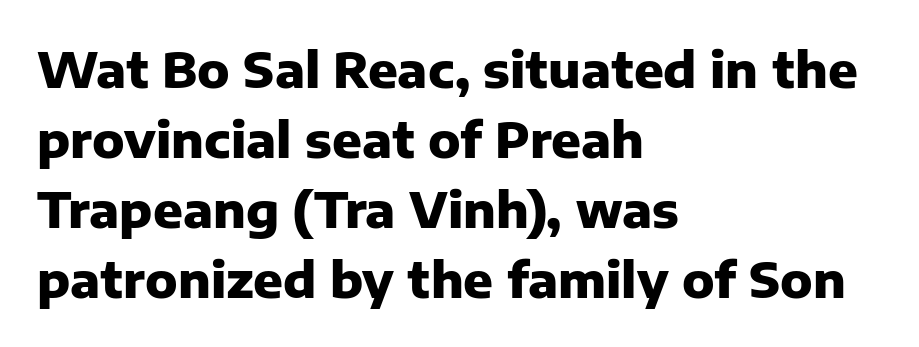
Q: Is the text bold? A: Yes.
Q: Is the text italic (slanted)? A: No, it is upright.
Q: Is the typeface a serif or a sans-serif typeface? A: Sans-serif.
Q: Is the text underlined? A: No.
Q: How is the paragraph aligned? A: Left-aligned.
Q: Is the spacing between letters normal or unusually wide? A: Normal.
Q: Is the spacing between lines tight, normal or loose? A: Normal.
Q: Width (condensed, normal, or wide)? A: Normal.
Q: Stroke contrast? A: Low.
Q: x-height? A: Medium.
Q: Monospaced? A: No.
